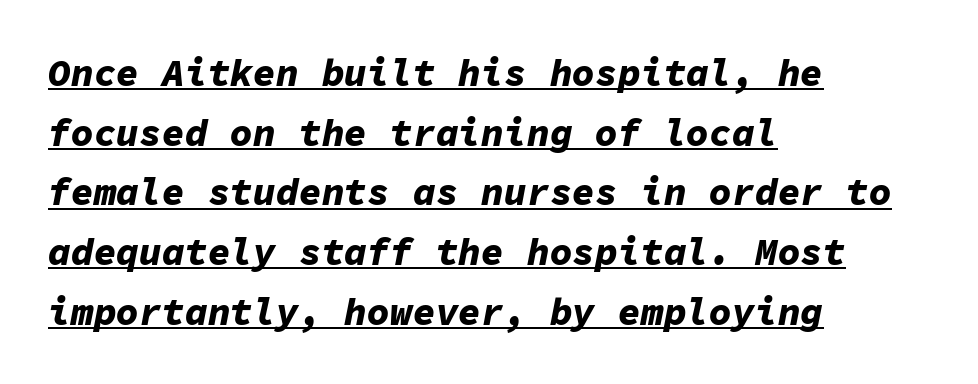
The image shows 38 px bold type, italic (leaning right), monospaced; set left-aligned, normal line spacing (1.57x), normal letter spacing, underlined; low stroke contrast and a medium x-height.
